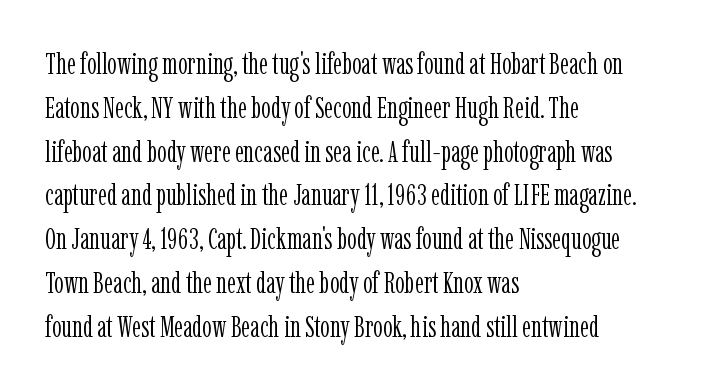
The image shows 30 px light, condensed serif type, upright; set left-aligned, normal line spacing (1.46x), normal letter spacing, not underlined; low stroke contrast and a medium x-height.
